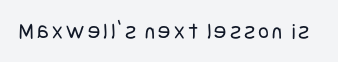
The image shows 23 px text type, upright; set not underlined.
